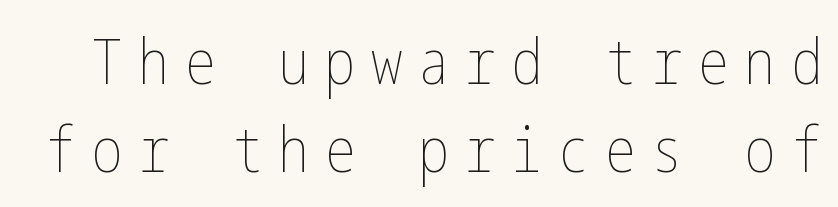
Q: Is the text bold? A: No.
Q: Is the text italic (slanted)? A: No, it is upright.
Q: Is the text underlined? A: No.
Q: Is the spacing between letters normal or unusually wide? A: Unusually wide.
Q: Is the spacing between lines tight, normal or loose? A: Normal.
Q: Width (condensed, normal, or wide)? A: Condensed.
Q: Stroke contrast? A: Low.
Q: x-height? A: Medium.
